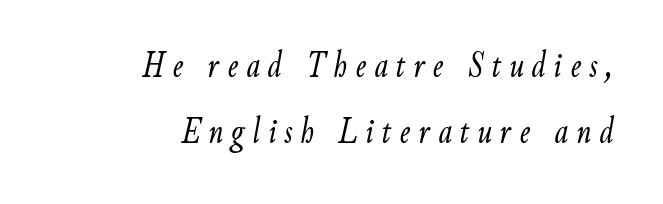
The horizontal fit of the characters is loose and conspicuously gappy. Lines of text with bare space underneath. Spacing verdict: proportional, widths tailored to each character. The paragraph has a hard right edge and a soft left edge.
